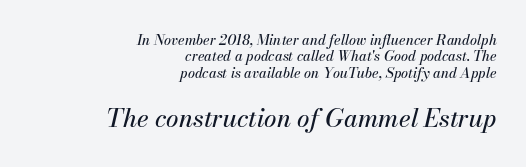
Is the letter spacing exaggerated? No — it looks like the ordinary default. Quick note: italic. Reading down the block, your eye finds every line finishing at a fixed right position. A clean baseline with only descenders dipping below it.
